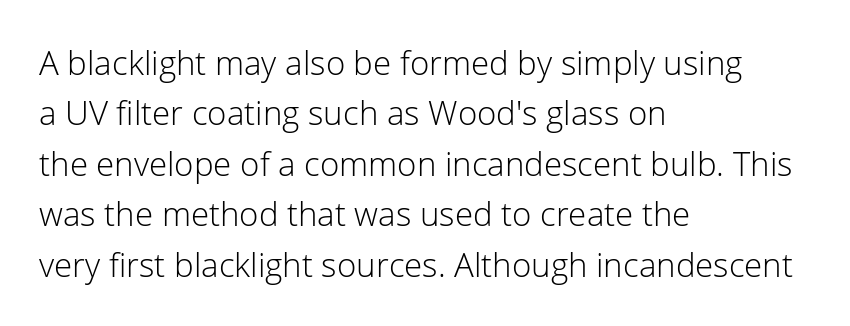
{"serif": "no", "italic": "no", "bold": "no", "weight": "light", "width": "normal", "stroke_contrast": "low", "x_height": "medium", "monospaced": "no", "underline": "no", "align": "left", "line_spacing": "normal", "line_spacing_ratio": 1.53, "letter_spacing": "normal", "letter_spacing_em": 0.0, "glyph_px": 33}
